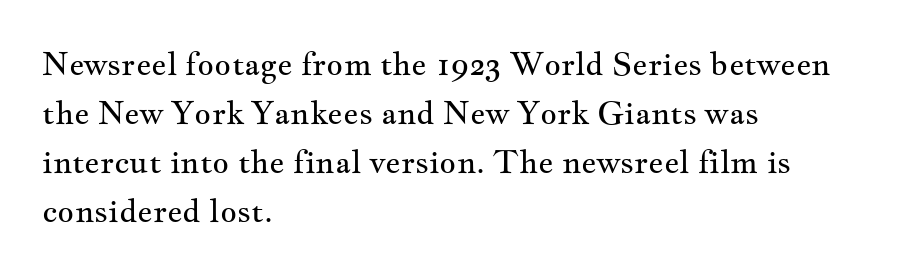
Q: Is the text bold? A: No.
Q: Is the text italic (slanted)? A: No, it is upright.
Q: Is the typeface a serif or a sans-serif typeface? A: Serif.
Q: Is the text underlined? A: No.
Q: How is the paragraph aligned? A: Left-aligned.
Q: Is the spacing between letters normal or unusually wide? A: Normal.
Q: Is the spacing between lines tight, normal or loose? A: Normal.
Q: Width (condensed, normal, or wide)? A: Wide.
Q: Stroke contrast? A: Medium.
Q: x-height? A: Small.
Q: Monospaced? A: No.
